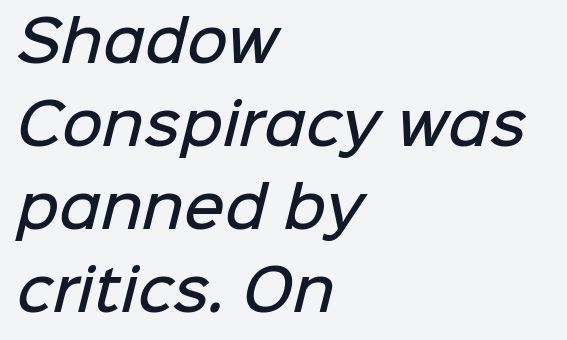
The image shows 56 px semibold sans-serif type; set left-aligned, normal line spacing (1.48x), normal letter spacing, not underlined; low stroke contrast and a medium x-height.
